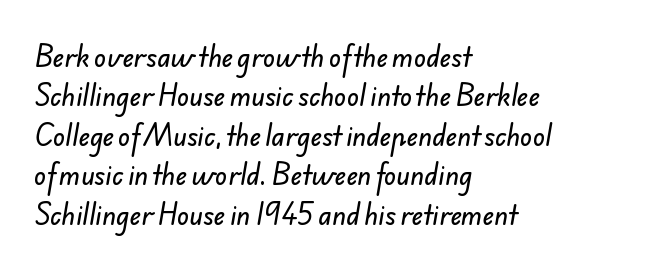
{"underline": "no", "align": "left", "line_spacing": "normal", "line_spacing_ratio": 1.58, "letter_spacing": "normal", "letter_spacing_em": 0.0, "glyph_px": 25}
